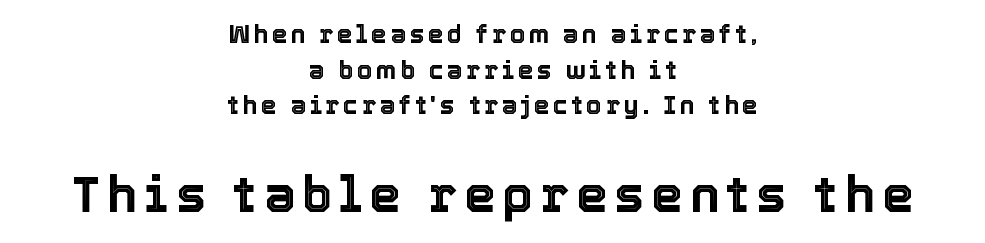
The image shows 50 px text type, upright; set centered, normal line spacing (1.43x), not underlined; the second (bottom) block is 2.0x larger; a medium x-height.
